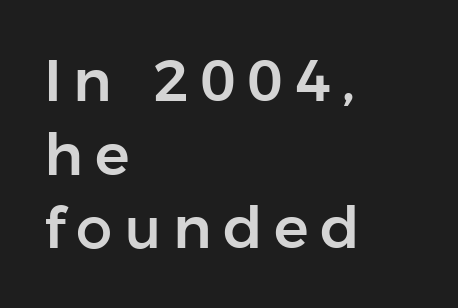
The image shows 58 px sans-serif type, upright; set left-aligned, normal line spacing (1.27x), unusually wide letter spacing (+0.2 em), not underlined; low stroke contrast and a medium x-height.
